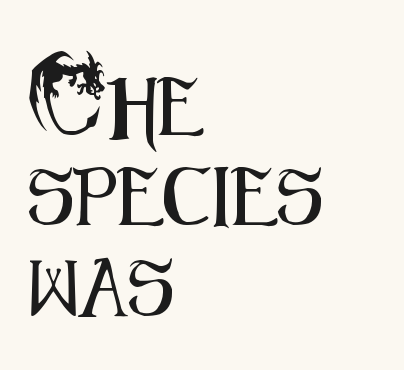
Q: Is the text italic (slanted)? A: No, it is upright.
Q: Is the typeface a serif or a sans-serif typeface? A: Sans-serif.
Q: Is the text underlined? A: No.
Q: How is the paragraph aligned? A: Left-aligned.
Q: Is the spacing between letters normal or unusually wide? A: Normal.
Q: Is the spacing between lines tight, normal or loose? A: Normal.
Q: Width (condensed, normal, or wide)? A: Condensed.
Q: Stroke contrast? A: Medium.
Q: x-height? A: Small.
Q: Monospaced? A: No.
